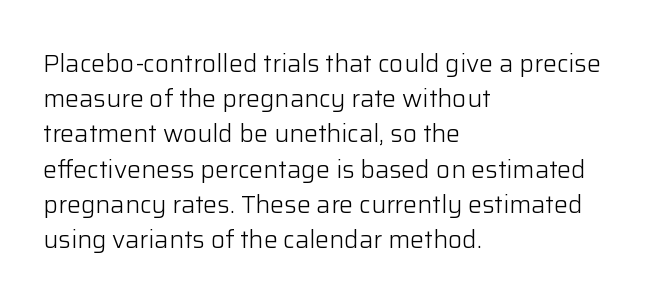
{"italic": "no", "bold": "no", "underline": "no", "align": "left", "line_spacing": "normal", "line_spacing_ratio": 1.41, "letter_spacing": "normal", "letter_spacing_em": 0.0, "glyph_px": 25}
